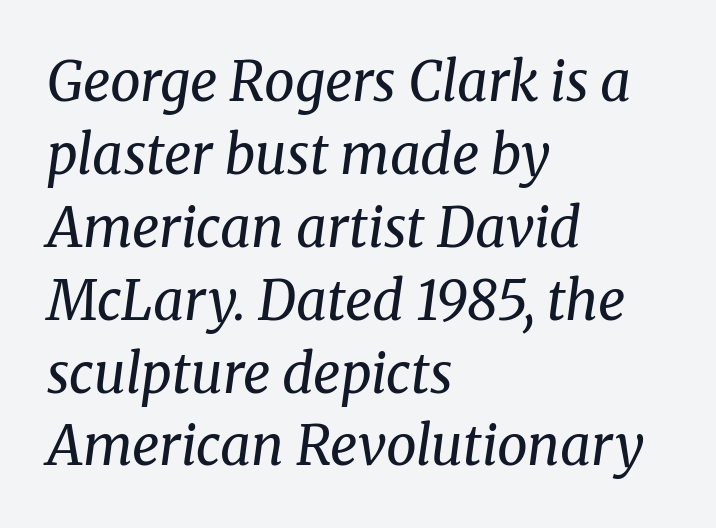
{"serif": "yes", "italic": "yes", "lean": "right", "slant_degrees": 8, "bold": "no", "weight": "regular", "width": "normal", "stroke_contrast": "medium", "x_height": "medium", "monospaced": "no", "underline": "no", "align": "left", "line_spacing": "normal", "line_spacing_ratio": 1.35, "letter_spacing": "normal", "letter_spacing_em": 0.0, "glyph_px": 54}
